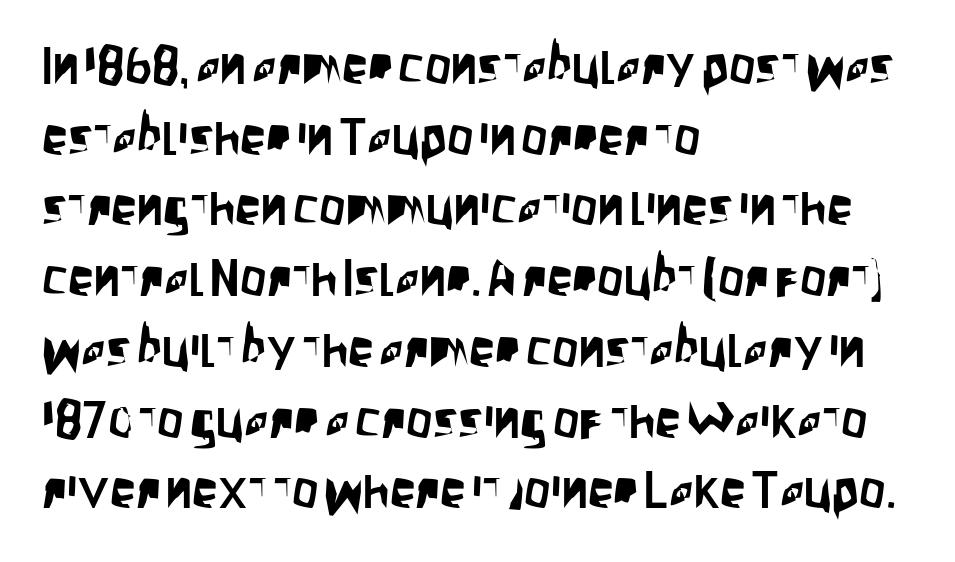
The image shows 52 px condensed sans-serif type, upright; set left-aligned, normal line spacing (1.36x), normal letter spacing, not underlined; low stroke contrast and a large x-height.
